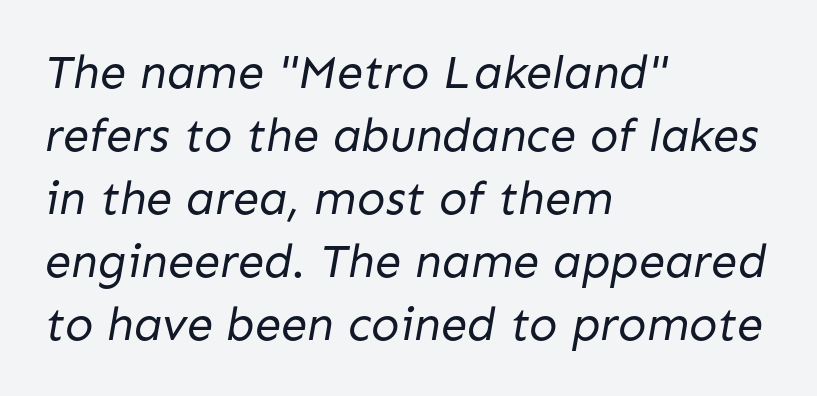
{"serif": "no", "bold": "no", "weight": "regular", "width": "normal", "stroke_contrast": "low", "x_height": "medium", "monospaced": "no", "underline": "no", "align": "left", "line_spacing": "normal", "line_spacing_ratio": 1.34, "letter_spacing": "normal", "letter_spacing_em": 0.0, "glyph_px": 47}
